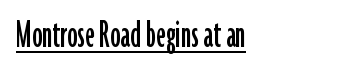
Q: Is the text italic (slanted)? A: No, it is upright.
Q: Is the typeface a serif or a sans-serif typeface? A: Sans-serif.
Q: Is the text underlined? A: Yes.
Q: How is the paragraph aligned? A: Left-aligned.
Q: Is the spacing between letters normal or unusually wide? A: Normal.
Q: Width (condensed, normal, or wide)? A: Condensed.
Q: Stroke contrast? A: Low.
Q: x-height? A: Medium.
Q: Monospaced? A: No.
